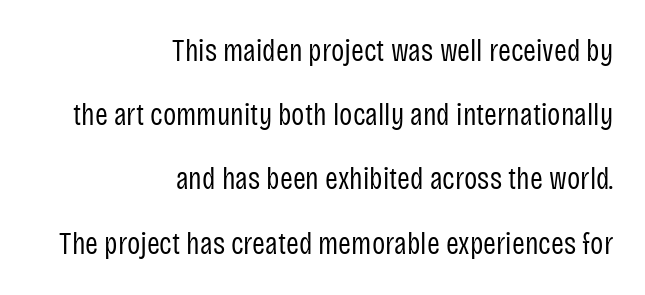
Rows of type keep a wide berth in the vertical direction. Stroke thickness stays within the range of a standard reading face or lighter. The words here are not underlined. Teacher's note: observe the even right margin — that is flush-right alignment. Posture: vertical.
